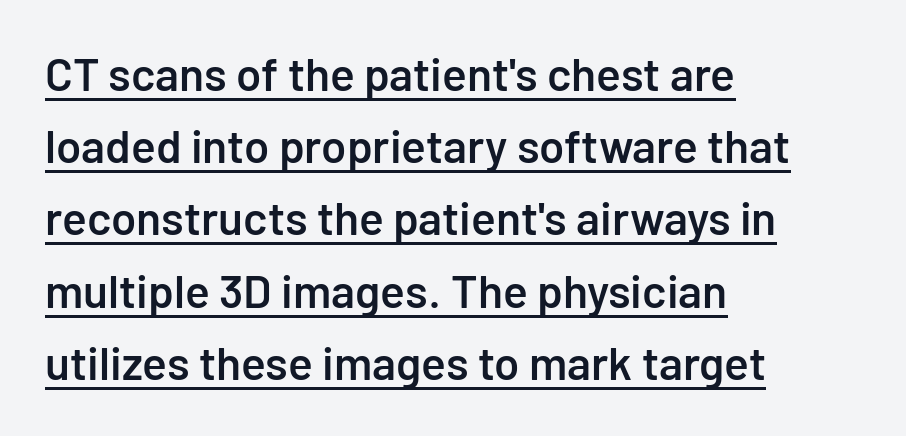
The image shows 46 px semibold sans-serif type, upright; set left-aligned, normal line spacing (1.57x), normal letter spacing, underlined; low stroke contrast and a medium x-height.
